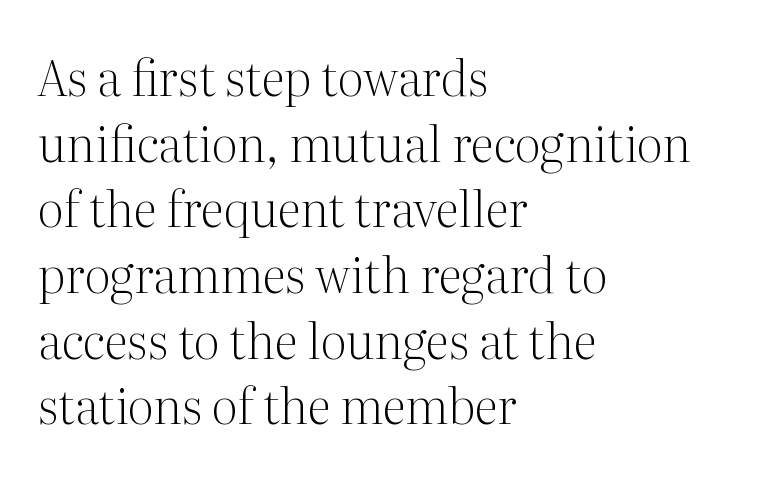
{"serif": "yes", "italic": "no", "bold": "no", "weight": "light", "width": "normal", "stroke_contrast": "medium", "x_height": "medium", "monospaced": "no", "underline": "no", "align": "left", "line_spacing": "normal", "line_spacing_ratio": 1.34, "letter_spacing": "normal", "letter_spacing_em": 0.0, "glyph_px": 49}
